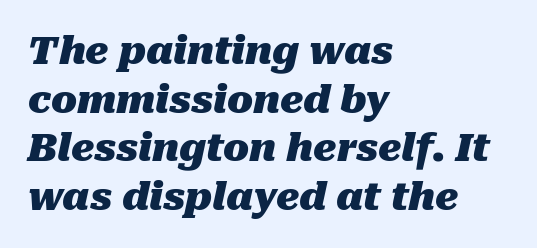
Does the lettering tilt? It does — this is italic. On the weight axis this lands at bold, roughly 700. Note the varied advance widths — an 'i' is clearly narrower than an 'm'. The ragged edge is on the right, which tells us the setting is flush left. This sample keeps an unexceptional amount of space between lines.
